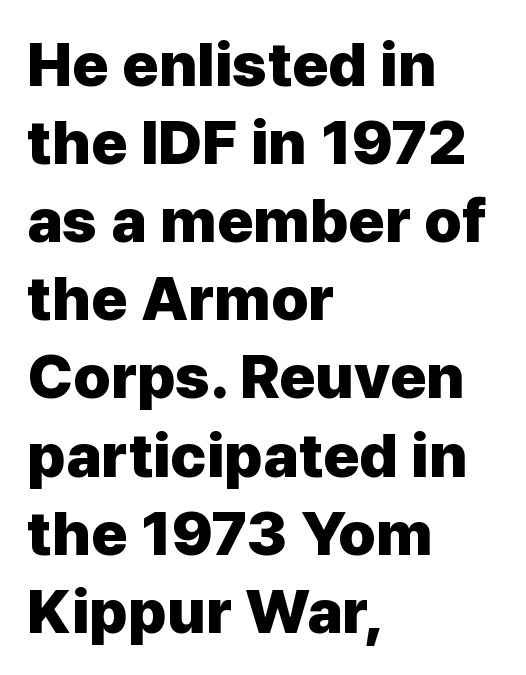
The rendering keeps characters at their native spacing. The rendering uses natural spacing where letterforms have individual widths. These lines sit exactly where default settings would place them. Do the letters lean? They stand straight. Check the space under the baseline: it is left empty. Notice how the passage keeps a crisp vertical edge on the left only.
